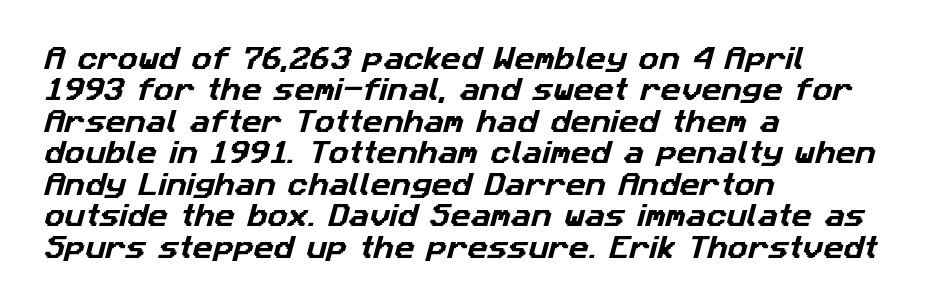
Q: Is the text underlined? A: No.
Q: How is the paragraph aligned? A: Left-aligned.
Q: Is the spacing between letters normal or unusually wide? A: Normal.
Q: Is the spacing between lines tight, normal or loose? A: Normal.
